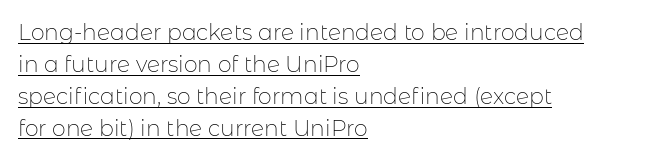
{"italic": "no", "bold": "no", "underline": "yes", "align": "left", "line_spacing": "normal", "line_spacing_ratio": 1.45, "letter_spacing": "normal", "letter_spacing_em": 0.0, "glyph_px": 22}
